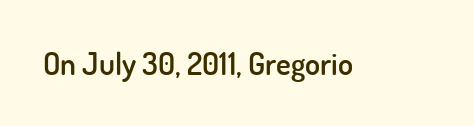
The image shows 31 px semibold sans-serif type, upright; set normal letter spacing, not underlined; low stroke contrast and a small x-height.
